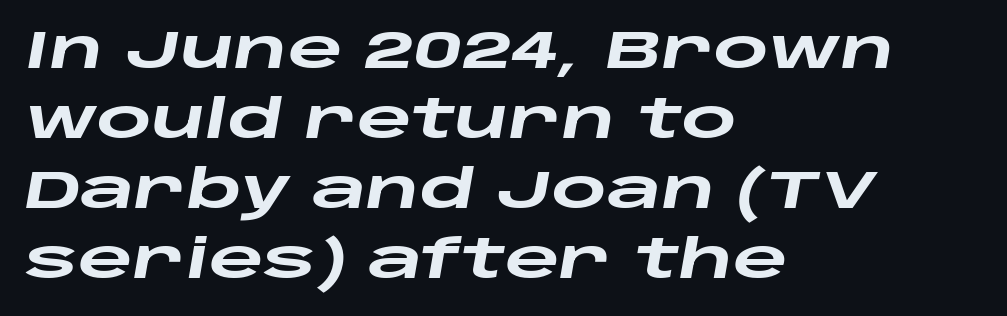
The axis of the letterforms is tilted away from vertical. Plain, unruled lines of type. Horizontal bands of white between lines are of average thickness. On the weight axis this lands at bold, roughly 700. Typeset ragged right — the left edge is the straight one. You could not count columns in this text — the font is proportionally spaced.
